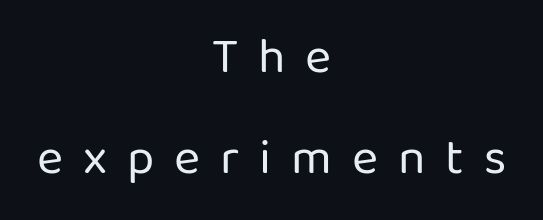
{"serif": "no", "italic": "no", "bold": "no", "weight": "regular", "width": "normal", "stroke_contrast": "low", "x_height": "medium", "monospaced": "no", "underline": "no", "align": "center", "line_spacing": "loose", "line_spacing_ratio": 2.02, "letter_spacing": "wide", "letter_spacing_em": 0.4, "glyph_px": 50}
